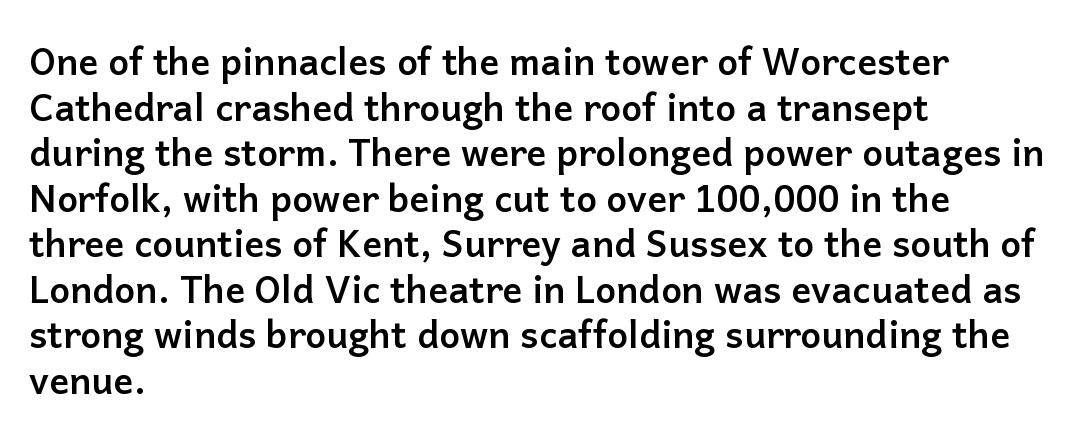
The image shows 37 px semibold sans-serif type, upright; set left-aligned, line spacing 1.23x, normal letter spacing, not underlined; low stroke contrast and a medium x-height.
